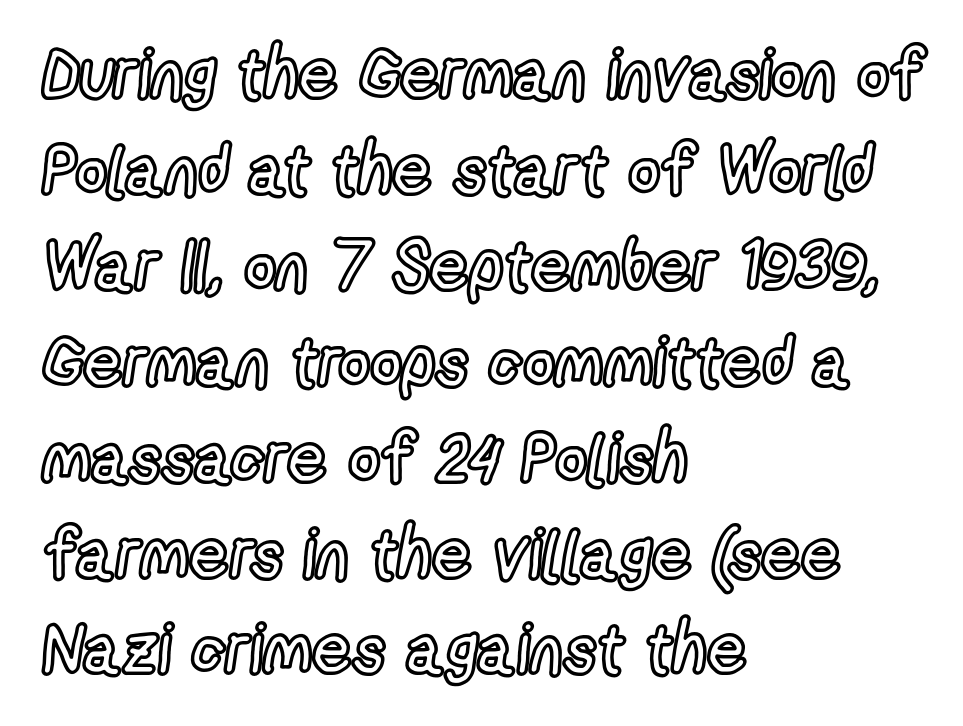
{"width": "condensed", "x_height": "medium", "monospaced": "no", "underline": "no", "align": "left", "line_spacing": "normal", "line_spacing_ratio": 1.39, "letter_spacing": "normal", "letter_spacing_em": 0.0, "glyph_px": 69}
